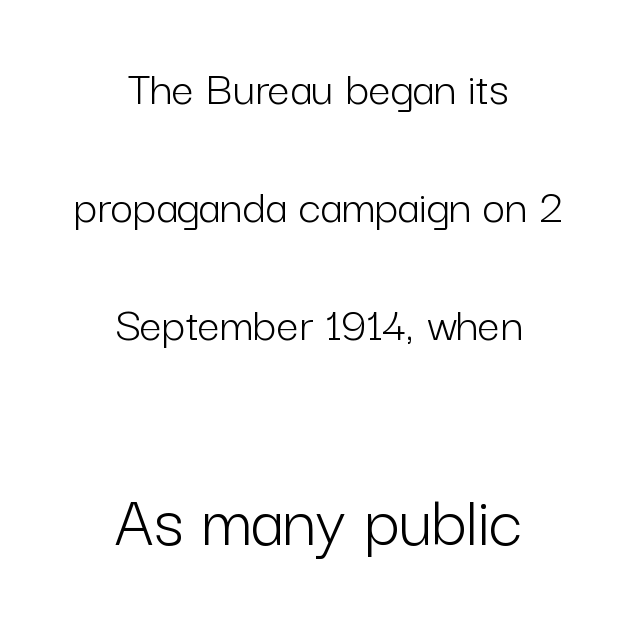
Q: Is the text bold? A: No.
Q: Is the text italic (slanted)? A: No, it is upright.
Q: Is the typeface a serif or a sans-serif typeface? A: Sans-serif.
Q: Is the text underlined? A: No.
Q: How is the paragraph aligned? A: Centered.
Q: Is the spacing between letters normal or unusually wide? A: Normal.
Q: Is the spacing between lines tight, normal or loose? A: Loose.
Q: Which block of text is set in a larger size, the first (top) or the second (bottom)? A: The second (bottom) one.
Q: Width (condensed, normal, or wide)? A: Normal.
Q: Stroke contrast? A: Low.
Q: x-height? A: Medium.
Q: Monospaced? A: No.
